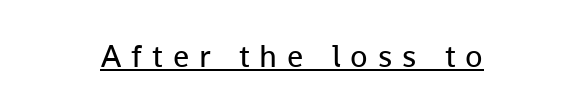
Q: Is the text bold? A: No.
Q: Is the text italic (slanted)? A: No, it is upright.
Q: Is the typeface a serif or a sans-serif typeface? A: Sans-serif.
Q: Is the text underlined? A: Yes.
Q: How is the paragraph aligned? A: Centered.
Q: Is the spacing between letters normal or unusually wide? A: Unusually wide.
Q: Width (condensed, normal, or wide)? A: Normal.
Q: Stroke contrast? A: Low.
Q: x-height? A: Medium.
Q: Monospaced? A: No.
